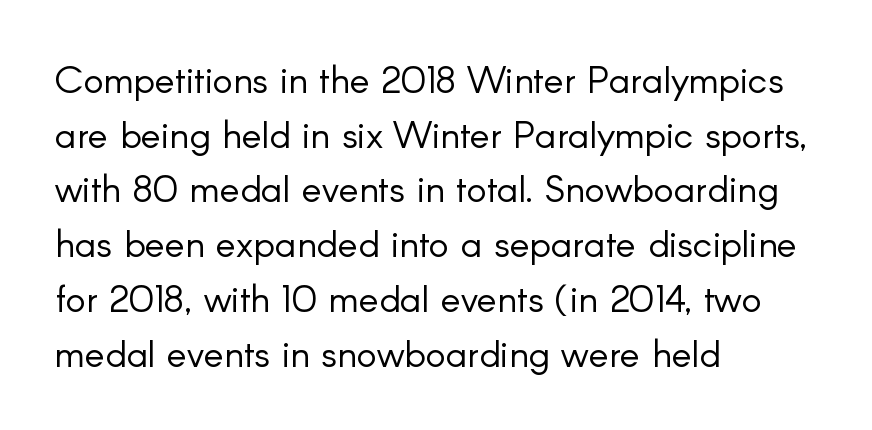
The typesetting does not lean heavy: it is not bold. These lines are set flush left with a ragged right edge. There is no visible air inserted between adjacent glyphs. Leading: standard. A sans-serif font was chosen for this passage.
